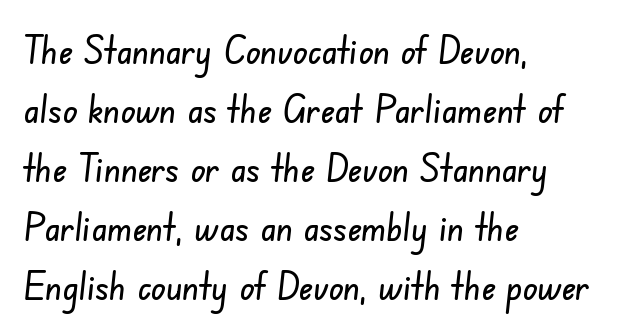
The image shows 39 px condensed sans-serif type; set left-aligned, normal line spacing (1.51x), normal letter spacing, not underlined; low stroke contrast and a small x-height.
